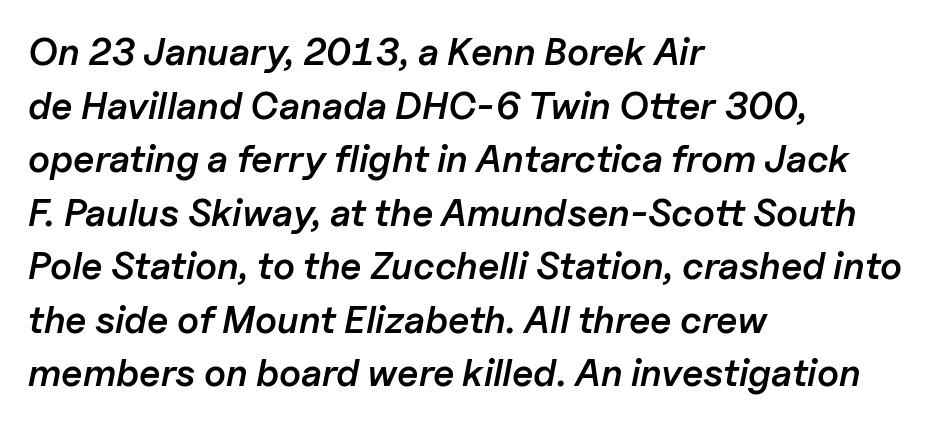
Evenly set lines give the paragraph a standard silhouette. The strip under each line holds only bare page. This sample has the flowing, uneven cadence of proportional lettering. These lines carry some extra weight — a demibold, not a full bold. Glyph-to-glyph distance matches everyday printed text. The whole block is typeset with a tilt.
